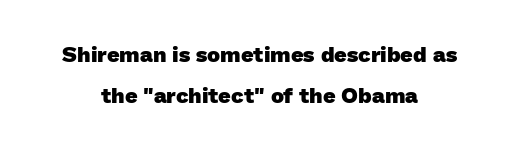
The image shows 22 px bold type; set centered, line spacing 1.87x, normal letter spacing, not underlined.
